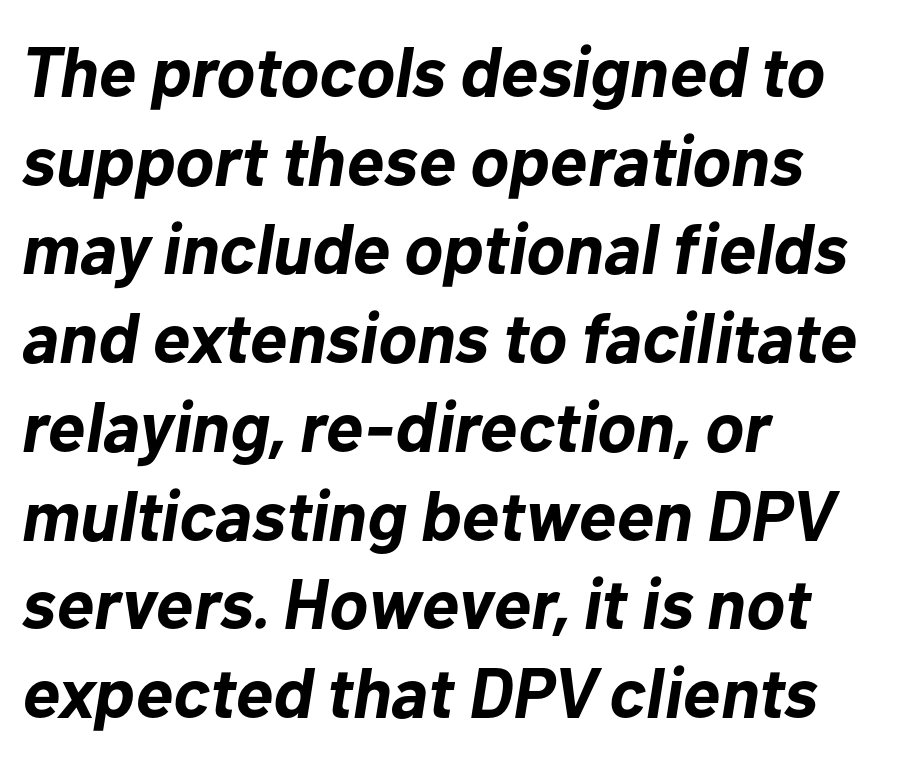
Q: Is the text bold? A: Yes.
Q: Is the text italic (slanted)? A: Yes, it leans right by about 10 degrees.
Q: Is the text underlined? A: No.
Q: How is the paragraph aligned? A: Left-aligned.
Q: Is the spacing between letters normal or unusually wide? A: Normal.
Q: Is the spacing between lines tight, normal or loose? A: Normal.
Q: Width (condensed, normal, or wide)? A: Normal.
Q: Stroke contrast? A: Low.
Q: x-height? A: Medium.
Q: Monospaced? A: No.
